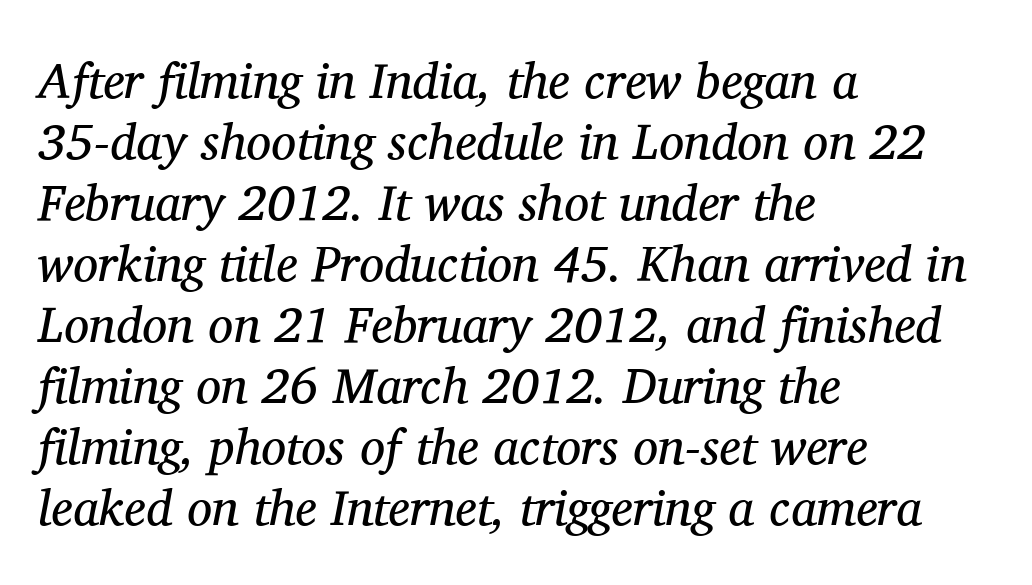
Q: Is the text bold? A: No.
Q: Is the text italic (slanted)? A: Yes, it leans right by about 11 degrees.
Q: Is the typeface a serif or a sans-serif typeface? A: Serif.
Q: Is the text underlined? A: No.
Q: How is the paragraph aligned? A: Left-aligned.
Q: Is the spacing between letters normal or unusually wide? A: Normal.
Q: Width (condensed, normal, or wide)? A: Normal.
Q: Stroke contrast? A: Medium.
Q: x-height? A: Medium.
Q: Monospaced? A: No.
